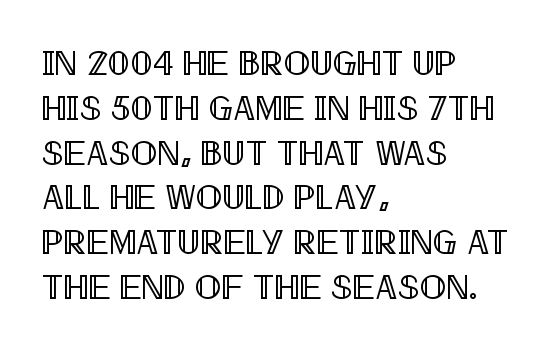
Q: Is the text italic (slanted)? A: No, it is upright.
Q: Is the text underlined? A: No.
Q: How is the paragraph aligned? A: Left-aligned.
Q: Is the spacing between letters normal or unusually wide? A: Normal.
Q: Is the spacing between lines tight, normal or loose? A: Normal.
Q: Width (condensed, normal, or wide)? A: Condensed.
Q: x-height? A: Large.
Q: Monospaced? A: No.
